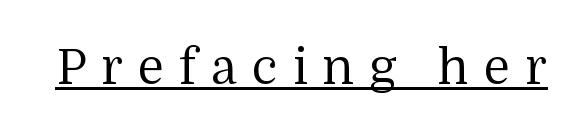
Beneath each row of characters lies a ruled line. Is there any slant? The stems are plumb. The typesetting does not lean heavy: it is not bold. The type is letterspaced generously, with wide tracking.
